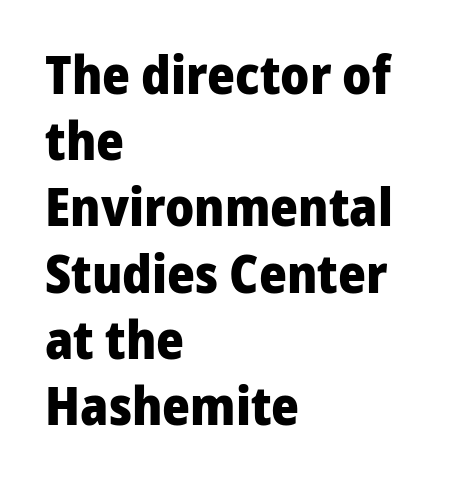
{"serif": "no", "italic": "no", "bold": "yes", "weight": "heavy", "width": "normal", "stroke_contrast": "low", "x_height": "medium", "monospaced": "no", "underline": "no", "align": "left", "line_spacing": "normal", "line_spacing_ratio": 1.25, "letter_spacing": "normal", "letter_spacing_em": 0.0, "glyph_px": 53}
